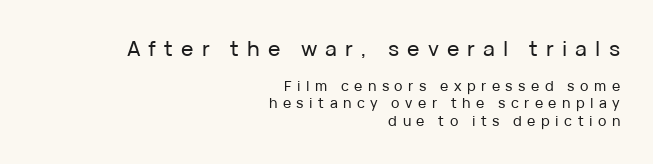
{"italic": "no", "underline": "no", "align": "right", "line_spacing_ratio": 1.24, "letter_spacing": "wide", "letter_spacing_em": 0.39, "larger_block": "first", "size_ratio": 1.5, "glyph_px": 21}
